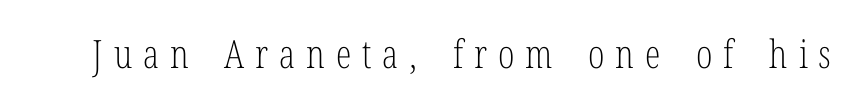
The image shows 39 px light, condensed serif type, upright; set unusually wide letter spacing (+0.28 em), not underlined; low stroke contrast and a medium x-height.
